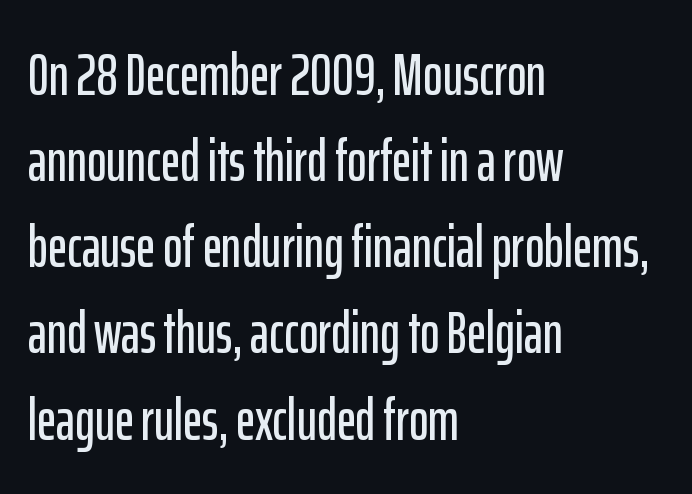
Regular leading. This sample is left-justified, so line endings fall wherever the words run out. The strip under each line holds only bare page. The letters advance in unequal steps, a hallmark of proportional type. Type style note: lacks serifs. Short note: letters normally spaced.
